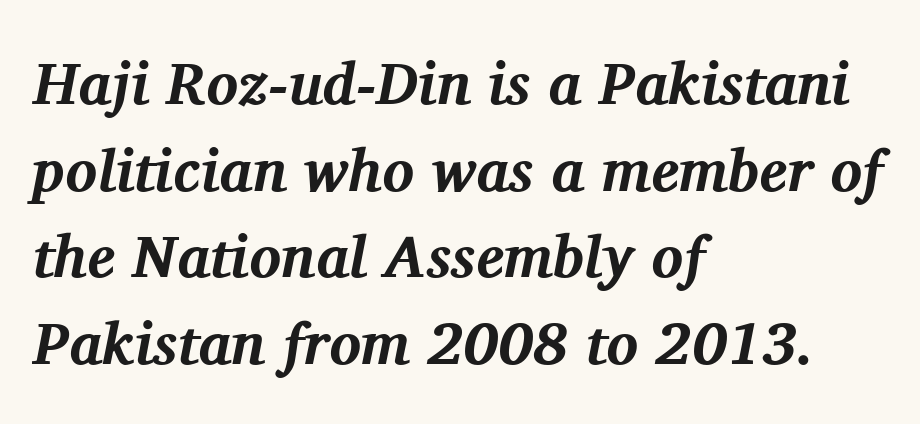
{"serif": "yes", "italic": "yes", "lean": "right", "slant_degrees": 11, "bold": "yes", "weight": "bold", "width": "normal", "stroke_contrast": "medium", "x_height": "medium", "monospaced": "no", "underline": "no", "align": "left", "line_spacing": "normal", "line_spacing_ratio": 1.47, "letter_spacing": "normal", "letter_spacing_em": 0.0, "glyph_px": 59}
